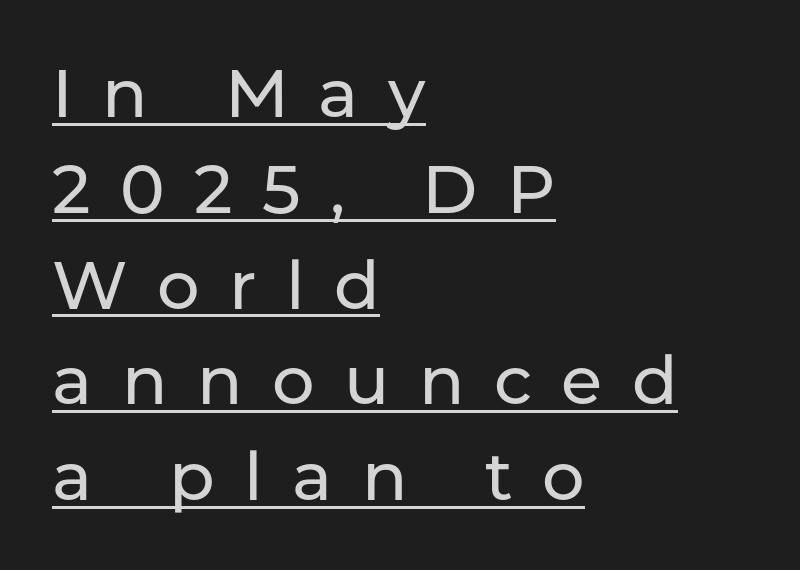
You could only call the tracking loose — the letters float apart. Left-aligned paragraph, ragged on the right. Ascenders rise straight up at ninety degrees. Regarding serifs, this sample does without them.
